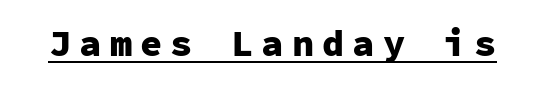
Q: Is the text bold? A: Yes.
Q: Is the text italic (slanted)? A: No, it is upright.
Q: Is the typeface a serif or a sans-serif typeface? A: Sans-serif.
Q: Is the text underlined? A: Yes.
Q: Is the spacing between letters normal or unusually wide? A: Unusually wide.
Q: Width (condensed, normal, or wide)? A: Normal.
Q: Stroke contrast? A: Low.
Q: x-height? A: Medium.
Q: Monospaced? A: Yes.
